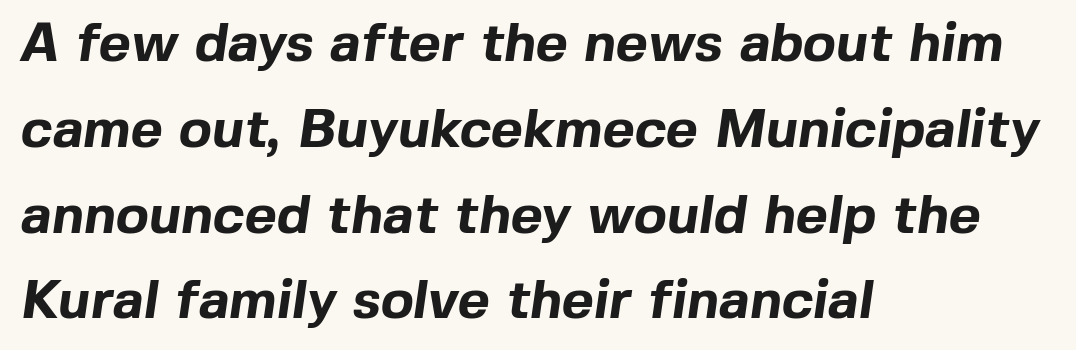
Q: Is the text bold? A: Yes.
Q: Is the typeface a serif or a sans-serif typeface? A: Sans-serif.
Q: Is the text underlined? A: No.
Q: How is the paragraph aligned? A: Left-aligned.
Q: Is the spacing between letters normal or unusually wide? A: Normal.
Q: Is the spacing between lines tight, normal or loose? A: Normal.
Q: Width (condensed, normal, or wide)? A: Normal.
Q: x-height? A: Medium.
Q: Monospaced? A: No.
